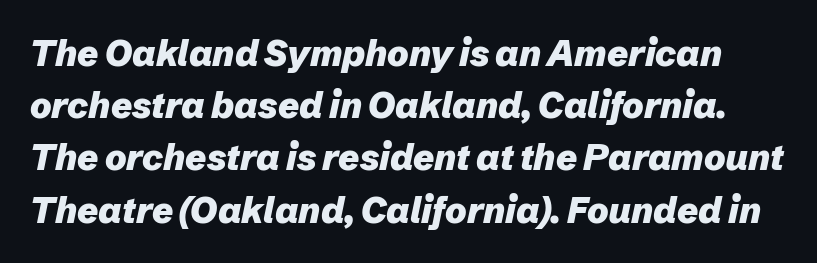
{"italic": "yes", "lean": "right", "slant_degrees": 12, "bold": "yes", "weight": "heavy", "width": "normal", "stroke_contrast": "low", "x_height": "medium", "monospaced": "no", "underline": "no", "line_spacing": "normal", "line_spacing_ratio": 1.45, "letter_spacing": "normal", "letter_spacing_em": 0.0, "glyph_px": 36}
